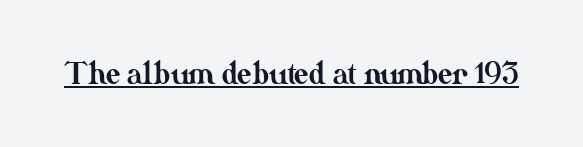
{"italic": "no", "width": "normal", "stroke_contrast": "medium", "x_height": "small", "monospaced": "no", "underline": "yes", "letter_spacing": "normal", "letter_spacing_em": 0.0, "glyph_px": 29}
